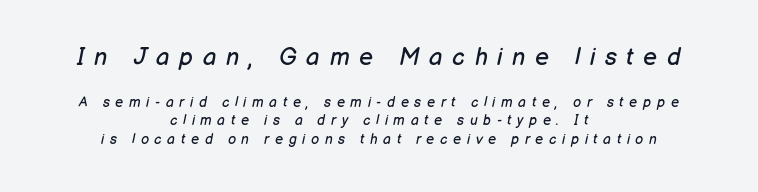
{"italic": "yes", "lean": "right", "slant_degrees": 12, "bold": "no", "underline": "no", "align": "center", "line_spacing": "normal", "line_spacing_ratio": 1.32, "letter_spacing": "wide", "letter_spacing_em": 0.4, "larger_block": "first", "size_ratio": 1.71, "glyph_px": 24}
